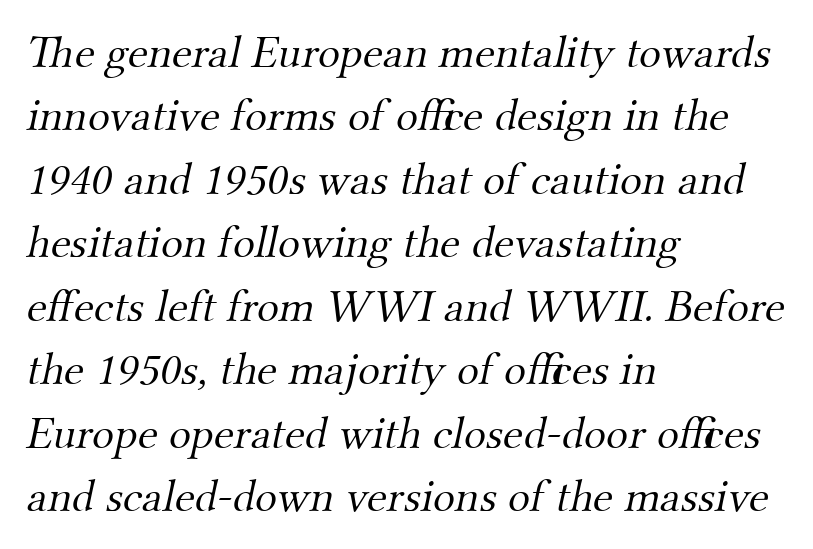
{"serif": "yes", "bold": "no", "weight": "light", "width": "normal", "stroke_contrast": "medium", "x_height": "small", "monospaced": "no", "underline": "no", "align": "left", "line_spacing": "normal", "line_spacing_ratio": 1.38, "letter_spacing": "normal", "letter_spacing_em": 0.0, "glyph_px": 46}
